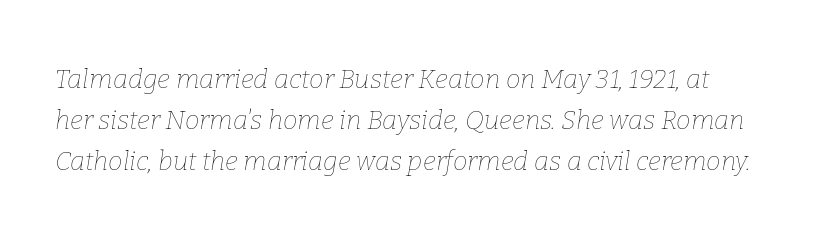
The line texture is even and compact thanks to regular tracking. Notice how descenders clear the ascenders below comfortably — that's standard leading. This reads as an unemphasized weight, regular at the heaviest. The whole block is typeset with a tilt. The glyphs are unaccompanied by any horizontal stroke below them.
